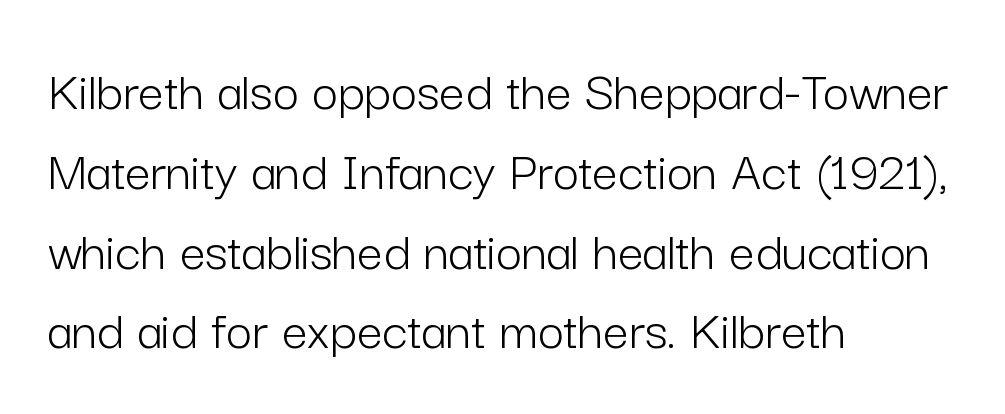
A quiet, ordinary-to-light weight characterises the typeface. The vertical gap from one line to the next is medium. The ragged edge is on the right, which tells us the setting is flush left. Here the glyphs are tracked normally, forming tight word shapes.
